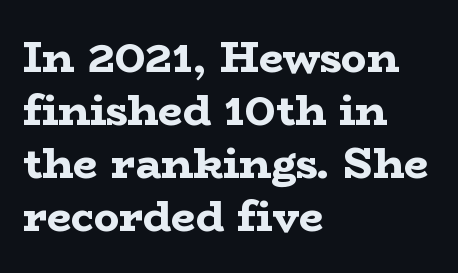
Q: Is the text bold? A: Yes.
Q: Is the text italic (slanted)? A: No, it is upright.
Q: Is the typeface a serif or a sans-serif typeface? A: Serif.
Q: Is the text underlined? A: No.
Q: How is the paragraph aligned? A: Left-aligned.
Q: Is the spacing between letters normal or unusually wide? A: Normal.
Q: Width (condensed, normal, or wide)? A: Wide.
Q: Stroke contrast? A: Low.
Q: x-height? A: Medium.
Q: Monospaced? A: No.
